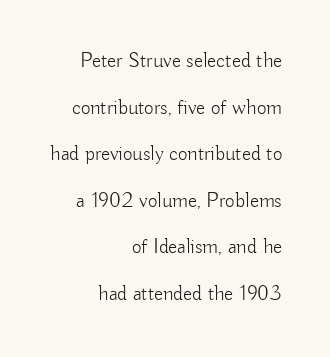
The image shows 21 px text type, upright; set right-aligned, loose line spacing (2.22x), normal letter spacing, not underlined.
